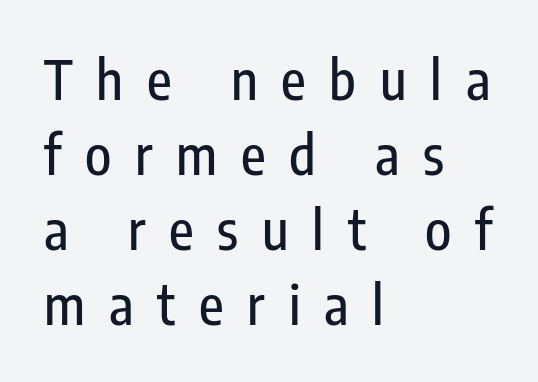
Horizontal bands of white between lines are of average thickness. Honestly, there is no underline to notice here at all. Left-aligned paragraph, ragged on the right. No italicization has been applied; the sample stays upright. Is this a fixed-width face? No — the glyphs have proportional, varying widths. Tracking value appears strongly positive — letters spread wide.
